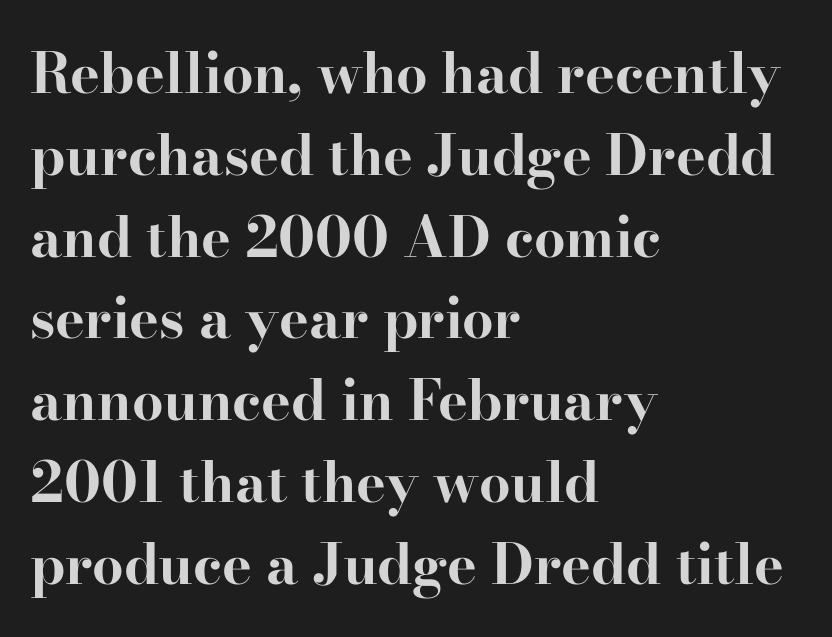
{"serif": "yes", "italic": "no", "bold": "yes", "weight": "bold", "width": "wide", "stroke_contrast": "high", "x_height": "small", "monospaced": "no", "underline": "no", "align": "left", "line_spacing": "normal", "line_spacing_ratio": 1.46, "letter_spacing": "normal", "letter_spacing_em": 0.0, "glyph_px": 56}
